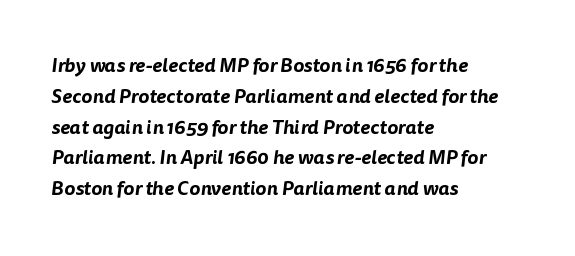
The image shows 20 px text type; set left-aligned, normal line spacing (1.54x), normal letter spacing, not underlined.
